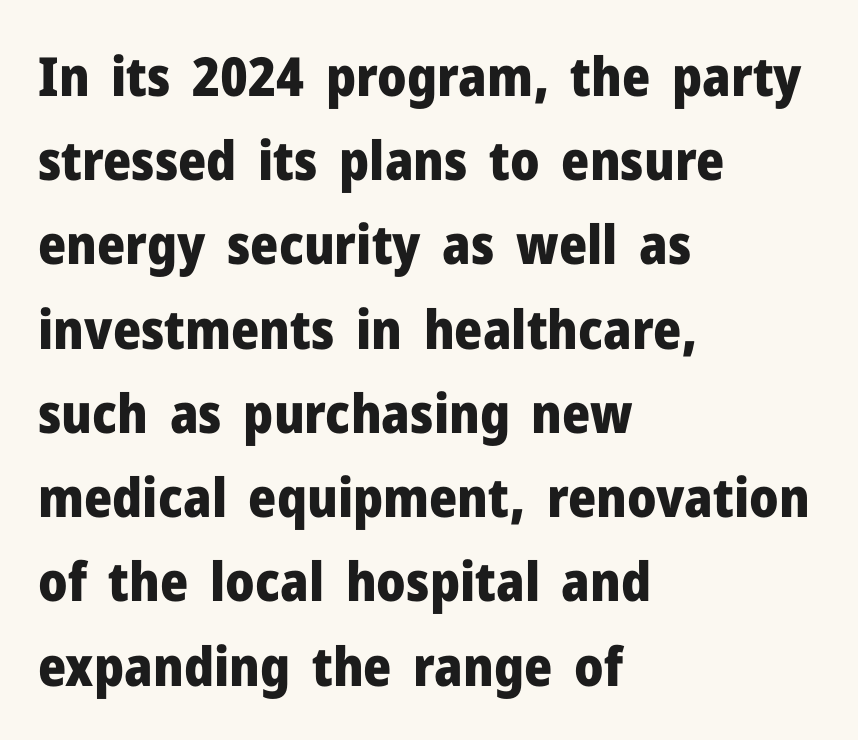
The image shows 54 px heavy sans-serif type, upright; set left-aligned, normal line spacing (1.56x), normal letter spacing, not underlined; low stroke contrast and a medium x-height.
